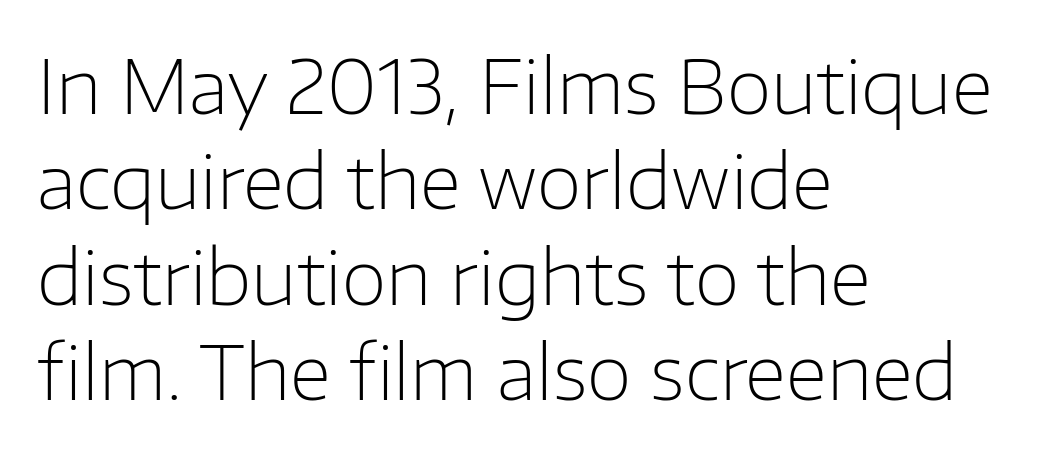
{"serif": "no", "italic": "no", "bold": "no", "weight": "light", "width": "normal", "stroke_contrast": "low", "x_height": "medium", "monospaced": "no", "underline": "no", "align": "left", "line_spacing": "normal", "line_spacing_ratio": 1.29, "letter_spacing": "normal", "letter_spacing_em": 0.0, "glyph_px": 74}
